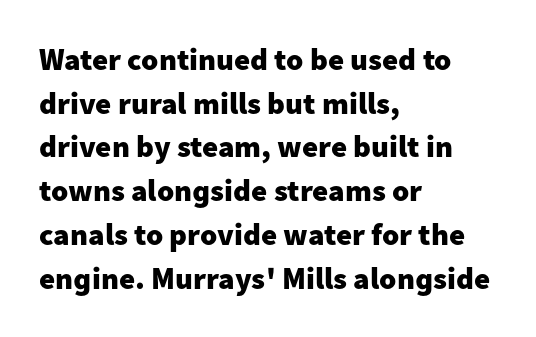
{"serif": "no", "italic": "no", "bold": "yes", "weight": "heavy", "width": "normal", "stroke_contrast": "low", "x_height": "medium", "monospaced": "no", "underline": "no", "align": "left", "line_spacing": "normal", "line_spacing_ratio": 1.41, "letter_spacing": "normal", "letter_spacing_em": 0.0, "glyph_px": 31}
